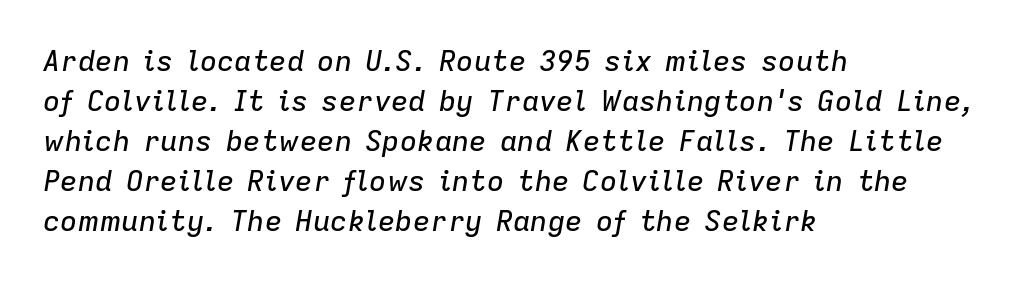
The image shows 29 px text type, italic (leaning right); set left-aligned, normal line spacing (1.38x), normal letter spacing, not underlined; low stroke contrast and a medium x-height.
